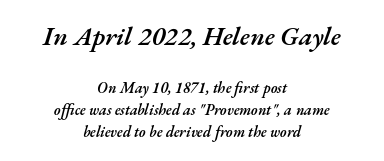
{"italic": "yes", "lean": "right", "slant_degrees": 17, "bold": "semi", "underline": "no", "align": "center", "line_spacing": "normal", "line_spacing_ratio": 1.47, "letter_spacing": "normal", "letter_spacing_em": 0.0, "larger_block": "first", "size_ratio": 1.73, "glyph_px": 26}
